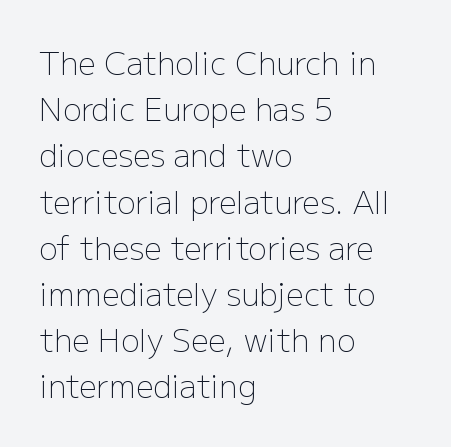
{"serif": "no", "italic": "no", "bold": "no", "weight": "light", "width": "normal", "stroke_contrast": "low", "x_height": "medium", "monospaced": "no", "underline": "no", "align": "left", "line_spacing": "normal", "line_spacing_ratio": 1.49, "letter_spacing": "normal", "letter_spacing_em": 0.0, "glyph_px": 31}
